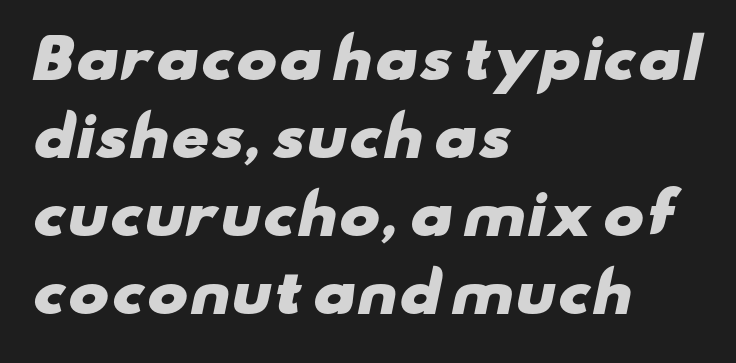
Pretty heavy lettering here — definitely bold. Words appear dense and cohesive because spacing is normal. In terms of letterform style, serifs are entirely absent. Honestly, the row spacing looks completely unremarkable. Layout note: lines flush left. Only glyphs here, with clear space below each row.
